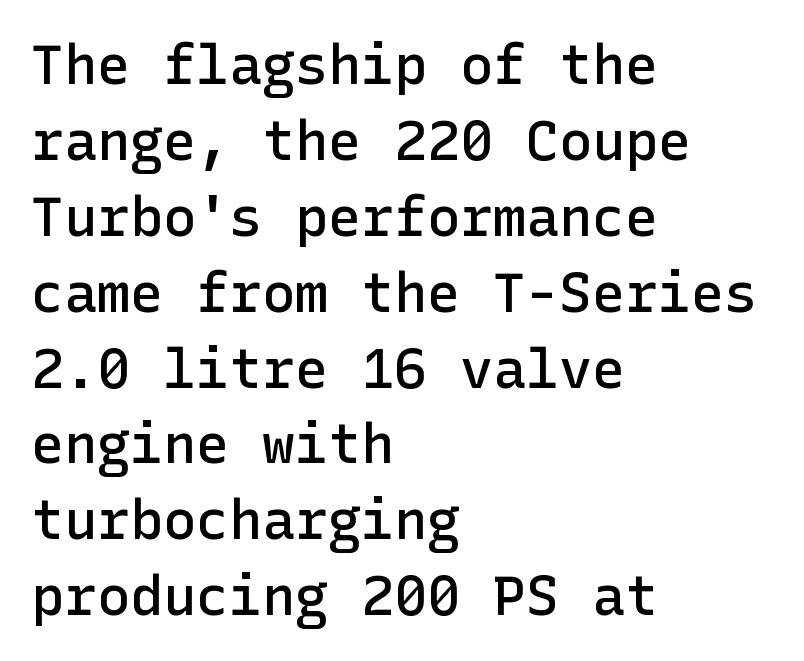
{"serif": "no", "italic": "no", "bold": "semi", "weight": "semibold", "width": "normal", "stroke_contrast": "low", "x_height": "medium", "underline": "no", "align": "left", "line_spacing": "normal", "line_spacing_ratio": 1.38, "letter_spacing": "normal", "letter_spacing_em": 0.0, "glyph_px": 55}
